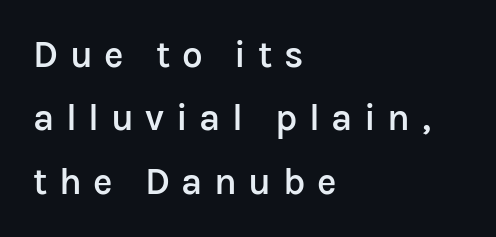
Letters rest on an invisible, unmarked baseline. A classic flush-left, rag-right setting is used for this passage. Glyph-to-glyph distance is far greater than everyday printed text. The passage shown is typed in a proportional face where columns would drift. To sum up the face: it is a sans, with no serifs. Summary of weight: moderately heavy, a semibold.
